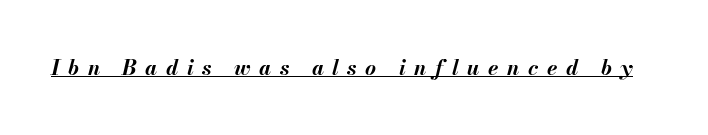
Rendered with sloped, italic letterforms. The passage shown is underscored from start to finish. Strokes here are thick enough to call this a true bold. A typesetter would call this heavily tracked-out type.
